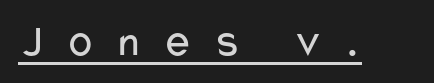
The image shows 46 px regular-weight, wide sans-serif type, upright; set unusually wide letter spacing (+0.41 em), underlined; low stroke contrast and a medium x-height.
